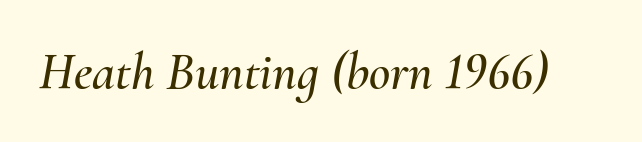
{"italic": "yes", "lean": "right", "slant_degrees": 10, "width": "normal", "stroke_contrast": "medium", "x_height": "small", "monospaced": "no", "underline": "no", "letter_spacing": "normal", "letter_spacing_em": 0.0, "glyph_px": 52}
